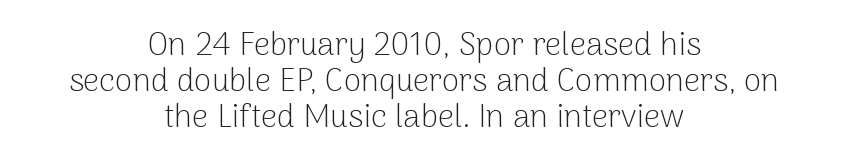
Think of a printed novel: that variable character pitch is what you see here. Posture: straight, roman, zero tilt. The type is set solid horizontally, with unmodified tracking. Leftover space on each line is divided equally before and after the words. Successive baselines arrive quickly, one right under another.
